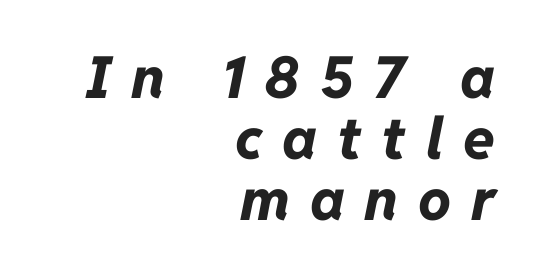
Q: Is the text bold? A: Yes.
Q: Is the text italic (slanted)? A: Yes, it leans right by about 11 degrees.
Q: Is the text underlined? A: No.
Q: How is the paragraph aligned? A: Right-aligned.
Q: Is the spacing between letters normal or unusually wide? A: Unusually wide.
Q: Is the spacing between lines tight, normal or loose? A: Tight.
Q: Width (condensed, normal, or wide)? A: Normal.
Q: Stroke contrast? A: Low.
Q: x-height? A: Medium.
Q: Monospaced? A: No.
